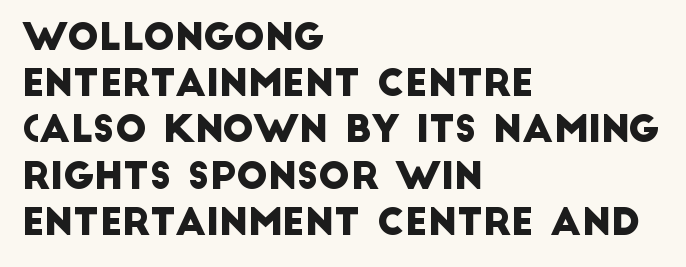
Beneath every word, the page is bare. These lines are composed in type without serifs. How are the letters spaced? Ordinarily, with no added tracking. The typesetter chose a ragged-right arrangement here. Regular leading.
